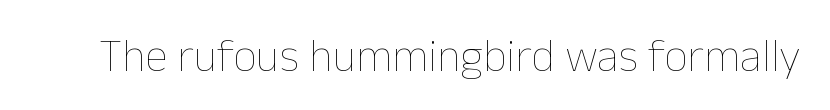
Q: Is the text bold? A: No.
Q: Is the text italic (slanted)? A: No, it is upright.
Q: Is the text underlined? A: No.
Q: Is the spacing between letters normal or unusually wide? A: Normal.
Q: Width (condensed, normal, or wide)? A: Normal.
Q: Stroke contrast? A: Low.
Q: x-height? A: Medium.
Q: Monospaced? A: No.
